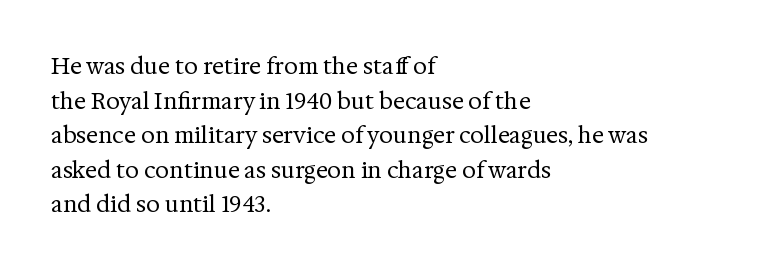
Q: Is the text bold? A: No.
Q: Is the text italic (slanted)? A: No, it is upright.
Q: Is the text underlined? A: No.
Q: How is the paragraph aligned? A: Left-aligned.
Q: Is the spacing between letters normal or unusually wide? A: Normal.
Q: Is the spacing between lines tight, normal or loose? A: Normal.
